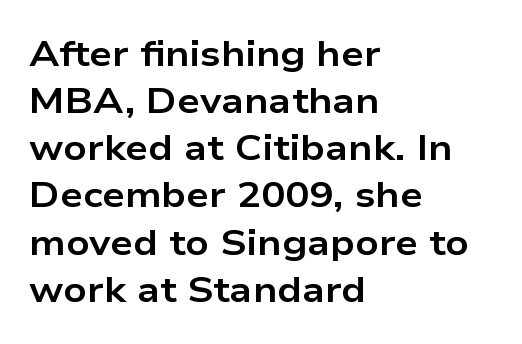
Q: Is the text bold? A: Yes.
Q: Is the text italic (slanted)? A: No, it is upright.
Q: Is the typeface a serif or a sans-serif typeface? A: Sans-serif.
Q: Is the text underlined? A: No.
Q: How is the paragraph aligned? A: Left-aligned.
Q: Is the spacing between letters normal or unusually wide? A: Normal.
Q: Is the spacing between lines tight, normal or loose? A: Normal.
Q: Width (condensed, normal, or wide)? A: Wide.
Q: Stroke contrast? A: Low.
Q: x-height? A: Medium.
Q: Monospaced? A: No.
